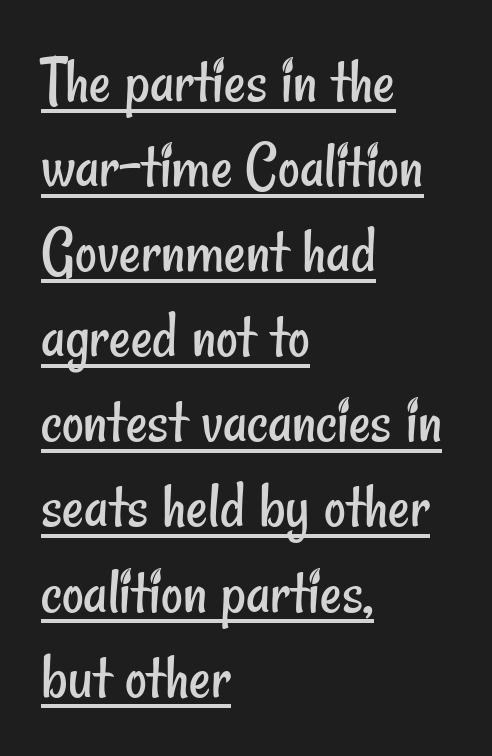
{"serif": "no", "bold": "no", "weight": "regular", "width": "condensed", "stroke_contrast": "low", "x_height": "small", "monospaced": "no", "underline": "yes", "align": "left", "line_spacing": "normal", "line_spacing_ratio": 1.27, "letter_spacing": "normal", "letter_spacing_em": 0.0, "glyph_px": 67}
